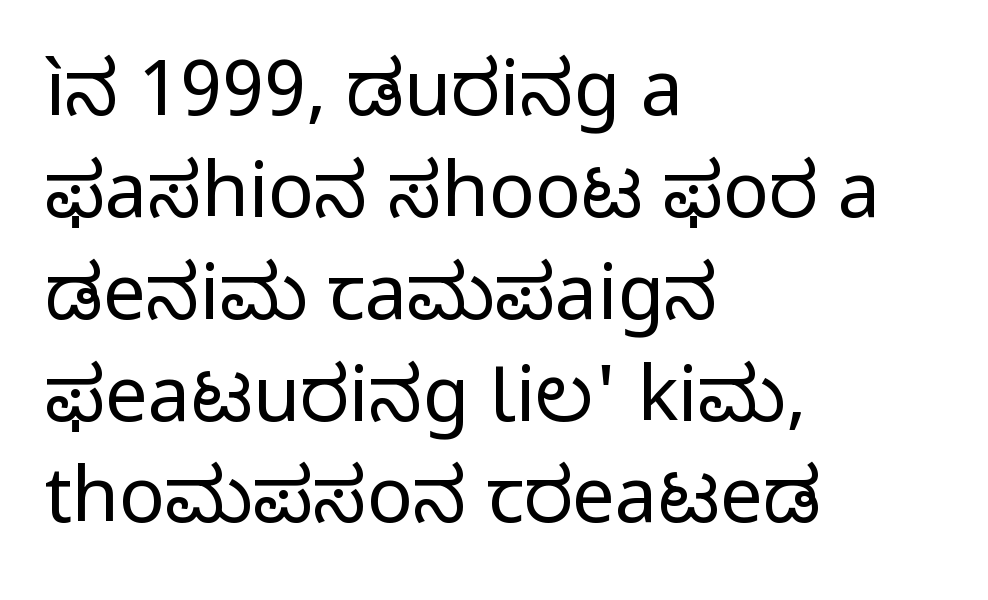
The image shows 76 px regular-weight sans-serif type, upright; set left-aligned, normal line spacing (1.34x), normal letter spacing, not underlined; low stroke contrast and a medium x-height.
